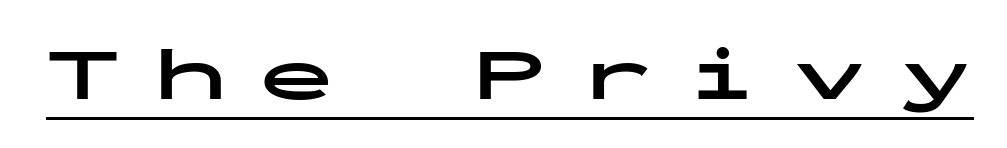
{"serif": "no", "italic": "no", "bold": "yes", "weight": "bold", "width": "wide", "stroke_contrast": "low", "x_height": "medium", "monospaced": "yes", "underline": "yes", "letter_spacing": "wide", "letter_spacing_em": 0.42, "glyph_px": 75}
